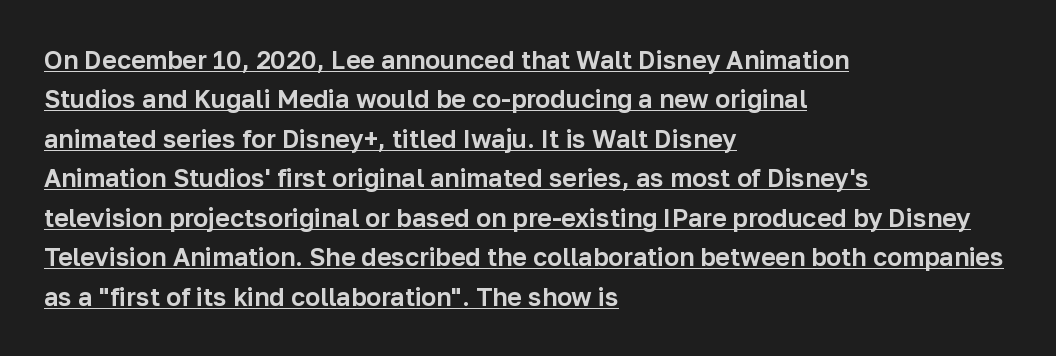
The image shows 25 px text type, upright; set left-aligned, normal line spacing (1.58x), normal letter spacing, underlined.
